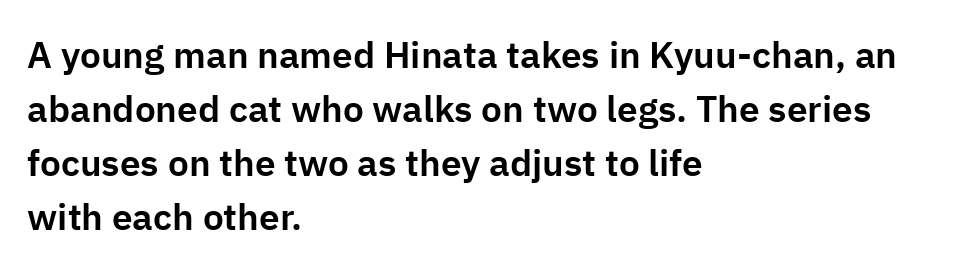
These lines are composed in type without serifs. Decoration check: the copy has no underline. Which margin do the lines hug? The left one — the right edge is uneven. Characters remain perfectly vertical along every line.
